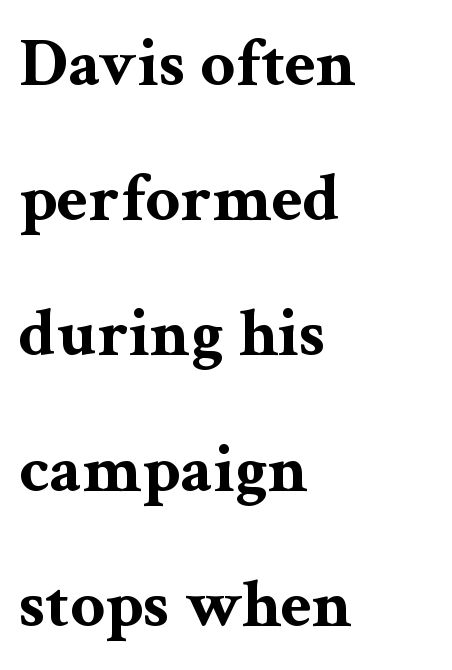
Regarding leading, the lines here are spaced well apart. Descender tails drop into unmarked territory. Typographic density is high because the face is bold. Between one letter and the next there's only the usual sliver of space. A serif font was chosen for this passage. Spacing verdict: proportional, widths tailored to each character.
